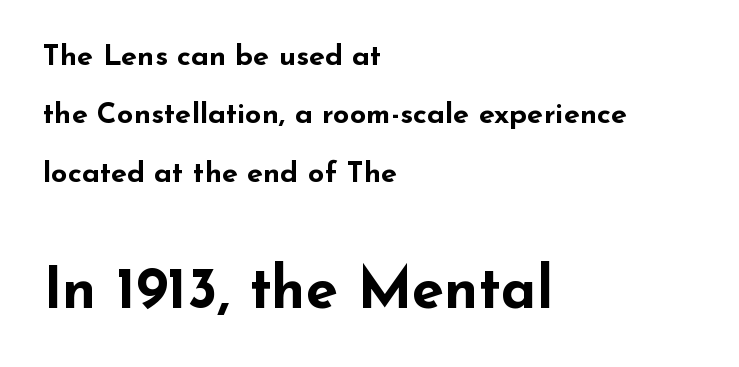
Q: Is the text bold? A: Yes.
Q: Is the text italic (slanted)? A: No, it is upright.
Q: Is the typeface a serif or a sans-serif typeface? A: Sans-serif.
Q: Is the text underlined? A: No.
Q: How is the paragraph aligned? A: Left-aligned.
Q: Is the spacing between letters normal or unusually wide? A: Normal.
Q: Is the spacing between lines tight, normal or loose? A: Loose.
Q: Which block of text is set in a larger size, the first (top) or the second (bottom)? A: The second (bottom) one.
Q: Width (condensed, normal, or wide)? A: Wide.
Q: Stroke contrast? A: Low.
Q: x-height? A: Small.
Q: Monospaced? A: No.
